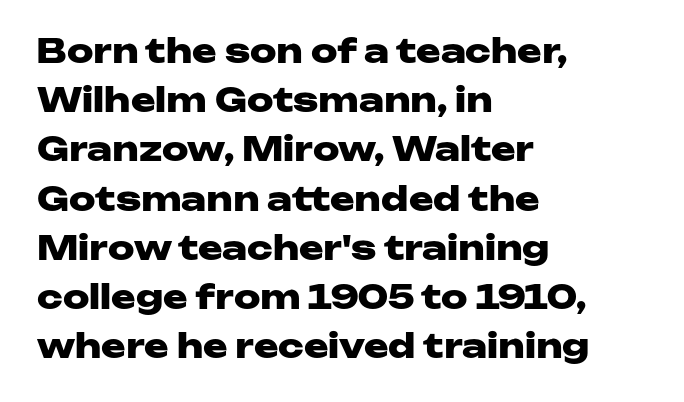
Looks like regular typesetting: each glyph gets only the width it needs. Line starts are locked; line ends wander. When letters stand straight like this, we call the style roman or upright. No feet cap the strokes, marking this as sans-serif type.
